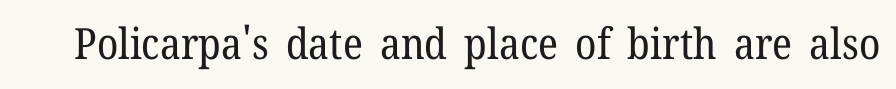
Q: Is the text bold? A: No.
Q: Is the text italic (slanted)? A: No, it is upright.
Q: Is the typeface a serif or a sans-serif typeface? A: Serif.
Q: Is the text underlined? A: No.
Q: Is the spacing between letters normal or unusually wide? A: Normal.
Q: Width (condensed, normal, or wide)? A: Normal.
Q: Stroke contrast? A: Low.
Q: x-height? A: Medium.
Q: Monospaced? A: No.
